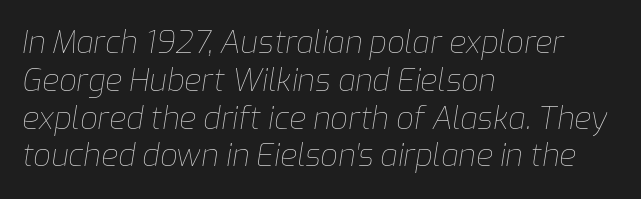
Q: Is the text bold? A: No.
Q: Is the text italic (slanted)? A: Yes, it leans right by about 9 degrees.
Q: Is the text underlined? A: No.
Q: How is the paragraph aligned? A: Left-aligned.
Q: Is the spacing between letters normal or unusually wide? A: Normal.
Q: Width (condensed, normal, or wide)? A: Normal.
Q: Stroke contrast? A: Low.
Q: x-height? A: Medium.
Q: Monospaced? A: No.
